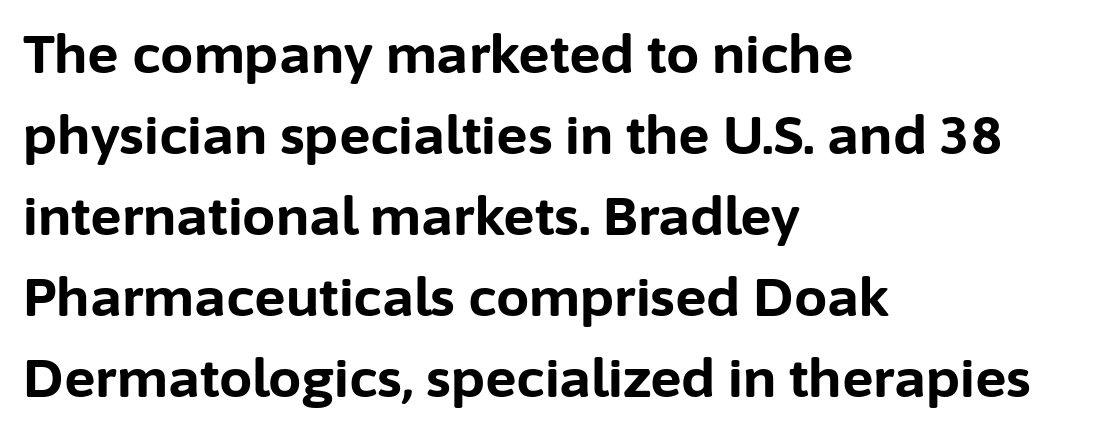
Q: Is the text bold? A: Yes.
Q: Is the text italic (slanted)? A: No, it is upright.
Q: Is the typeface a serif or a sans-serif typeface? A: Sans-serif.
Q: Is the text underlined? A: No.
Q: How is the paragraph aligned? A: Left-aligned.
Q: Is the spacing between letters normal or unusually wide? A: Normal.
Q: Is the spacing between lines tight, normal or loose? A: Normal.
Q: Width (condensed, normal, or wide)? A: Normal.
Q: Stroke contrast? A: Low.
Q: x-height? A: Medium.
Q: Monospaced? A: No.
